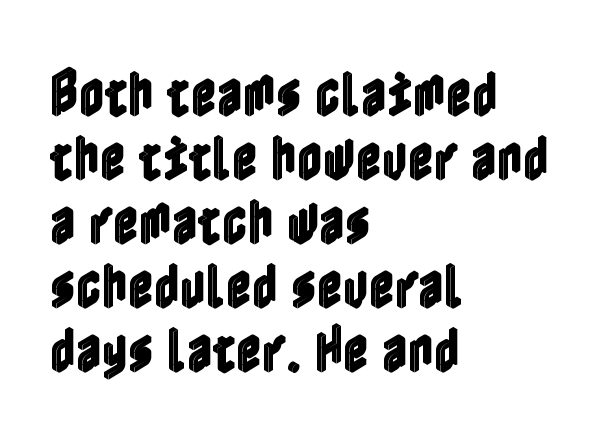
Q: Is the text italic (slanted)? A: No, it is upright.
Q: Is the text underlined? A: No.
Q: How is the paragraph aligned? A: Left-aligned.
Q: Is the spacing between letters normal or unusually wide? A: Normal.
Q: Is the spacing between lines tight, normal or loose? A: Normal.
Q: Width (condensed, normal, or wide)? A: Condensed.
Q: x-height? A: Medium.
